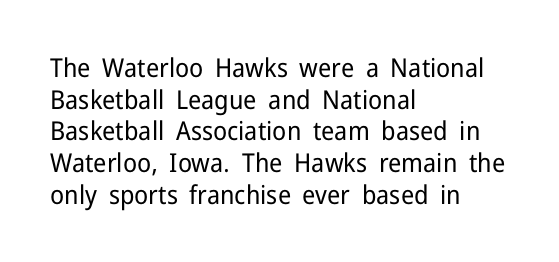
{"italic": "no", "bold": "no", "underline": "no", "align": "left", "line_spacing_ratio": 1.22, "letter_spacing": "normal", "letter_spacing_em": 0.0, "glyph_px": 26}
